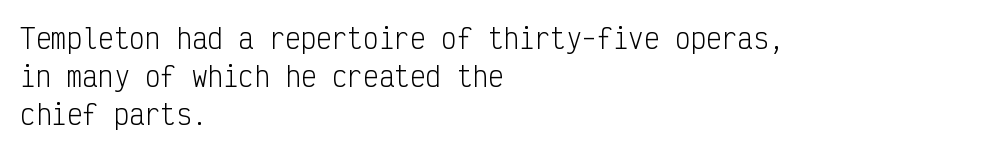
The image shows 26 px text type, upright; set left-aligned, normal line spacing (1.47x), normal letter spacing, not underlined.
